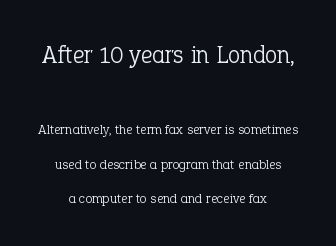
No word sits above an underline. The type is set solid horizontally, with unmodified tracking. Leftover space on each line is divided equally before and after the words. Does the bottom block carry the larger type? No, the top block does.
